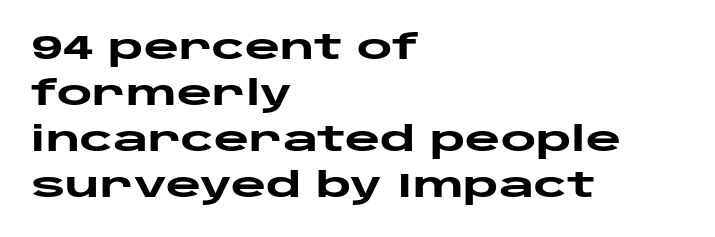
The area under the type is left untouched. Whoever set this chose a conventional vertical rhythm. Proportional: the letters do not fall into vertical columns. Classification — sans serif.
